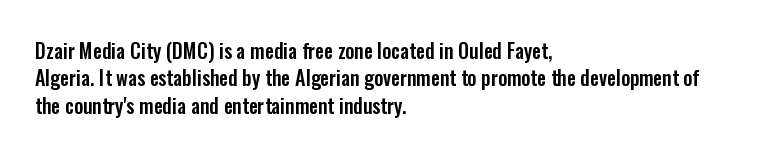
The specimen omits any rule beneath the text block's lines. The face used here is rendered with its standard letterfit. Posture: straight, roman, zero tilt. A student would call this left alignment; a typographer would say flush left, rag right. If you measured baseline to baseline, you'd find a middling distance.
